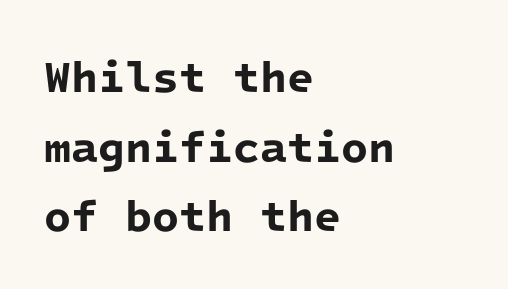
{"serif": "no", "bold": "yes", "weight": "bold", "width": "normal", "stroke_contrast": "low", "x_height": "medium", "monospaced": "yes", "underline": "no", "align": "left", "line_spacing": "normal", "line_spacing_ratio": 1.58, "letter_spacing": "normal", "letter_spacing_em": 0.0, "glyph_px": 44}
